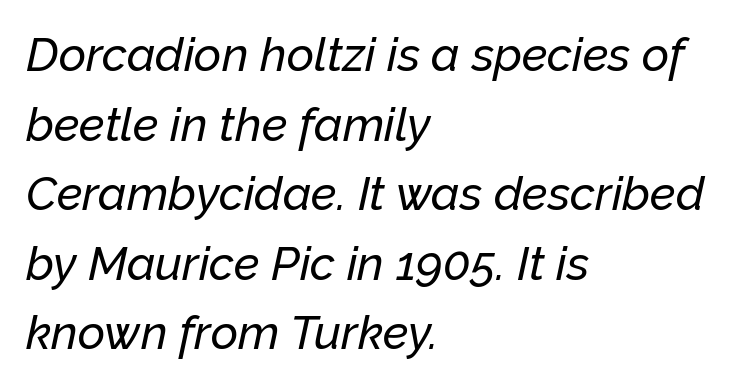
{"italic": "yes", "lean": "right", "slant_degrees": 12, "width": "normal", "stroke_contrast": "low", "x_height": "medium", "monospaced": "no", "underline": "no", "align": "left", "line_spacing": "normal", "line_spacing_ratio": 1.48, "letter_spacing": "normal", "letter_spacing_em": 0.0, "glyph_px": 47}
